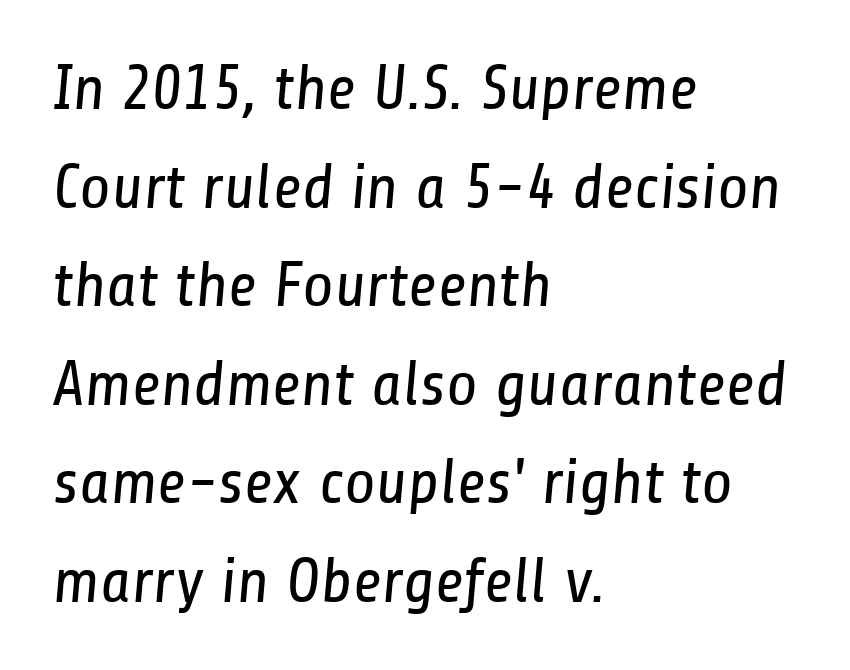
{"serif": "no", "bold": "no", "weight": "regular", "width": "condensed", "stroke_contrast": "low", "x_height": "medium", "monospaced": "no", "underline": "no", "align": "left", "line_spacing": "normal", "line_spacing_ratio": 1.54, "letter_spacing": "normal", "letter_spacing_em": 0.0, "glyph_px": 64}
